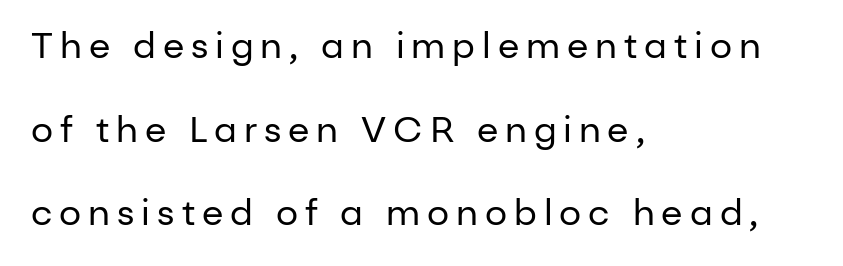
Q: Is the text bold? A: No.
Q: Is the text italic (slanted)? A: No, it is upright.
Q: Is the typeface a serif or a sans-serif typeface? A: Sans-serif.
Q: Is the text underlined? A: No.
Q: How is the paragraph aligned? A: Left-aligned.
Q: Is the spacing between letters normal or unusually wide? A: Unusually wide.
Q: Is the spacing between lines tight, normal or loose? A: Loose.
Q: Width (condensed, normal, or wide)? A: Normal.
Q: Stroke contrast? A: Low.
Q: x-height? A: Medium.
Q: Monospaced? A: No.
